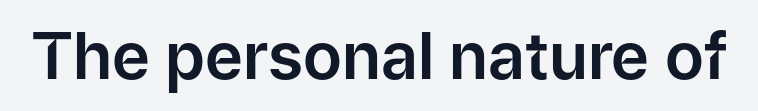
{"serif": "no", "italic": "no", "width": "normal", "stroke_contrast": "low", "x_height": "medium", "monospaced": "no", "underline": "no", "letter_spacing": "normal", "letter_spacing_em": 0.0, "glyph_px": 65}
